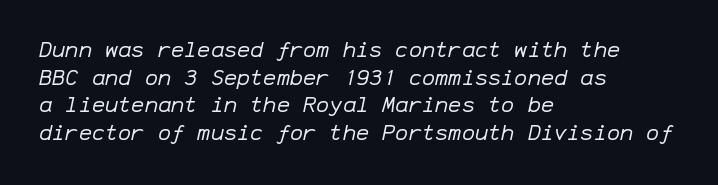
{"italic": "yes", "lean": "right", "slant_degrees": 12, "bold": "no", "underline": "no", "align": "left", "line_spacing": "normal", "line_spacing_ratio": 1.26, "letter_spacing": "normal", "letter_spacing_em": 0.0, "glyph_px": 22}
